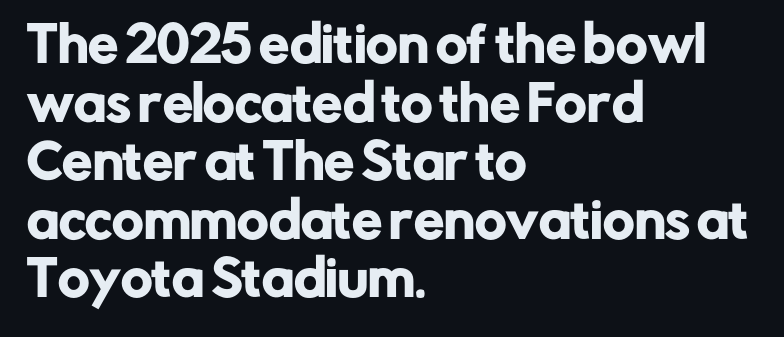
Tall strokes in this sample are plumb rather than angled. Here the designer chose a conventional face with non-uniform glyph widths. This rendering employs a face without finishing strokes, i.e., a sans-serif. Descenders hang freely into open space. Does the copy run flush right? No — it runs flush left. No extra tracking has been applied to these lines.
